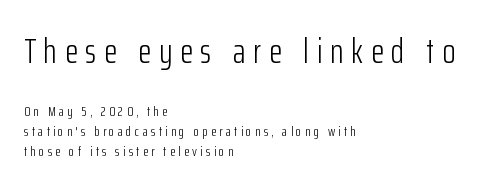
Q: Is the text bold? A: No.
Q: Is the text italic (slanted)? A: No, it is upright.
Q: Is the typeface a serif or a sans-serif typeface? A: Sans-serif.
Q: Is the text underlined? A: No.
Q: How is the paragraph aligned? A: Left-aligned.
Q: Is the spacing between letters normal or unusually wide? A: Unusually wide.
Q: Is the spacing between lines tight, normal or loose? A: Normal.
Q: Which block of text is set in a larger size, the first (top) or the second (bottom)? A: The first (top) one.
Q: Width (condensed, normal, or wide)? A: Condensed.
Q: Stroke contrast? A: Low.
Q: x-height? A: Medium.
Q: Monospaced? A: No.
